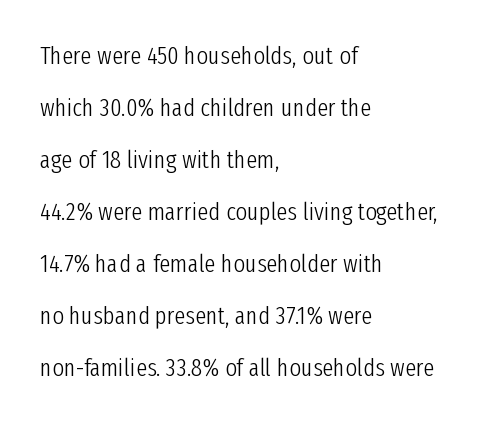
Line starts are locked; line ends wander. Notice how the stems are strictly vertical — no italics here. Whoever set this chose breathing room over compactness in the vertical rhythm. Each row of text sits above clean, open space. Is this a heavy cut? Hardly; it is regular or lighter.
